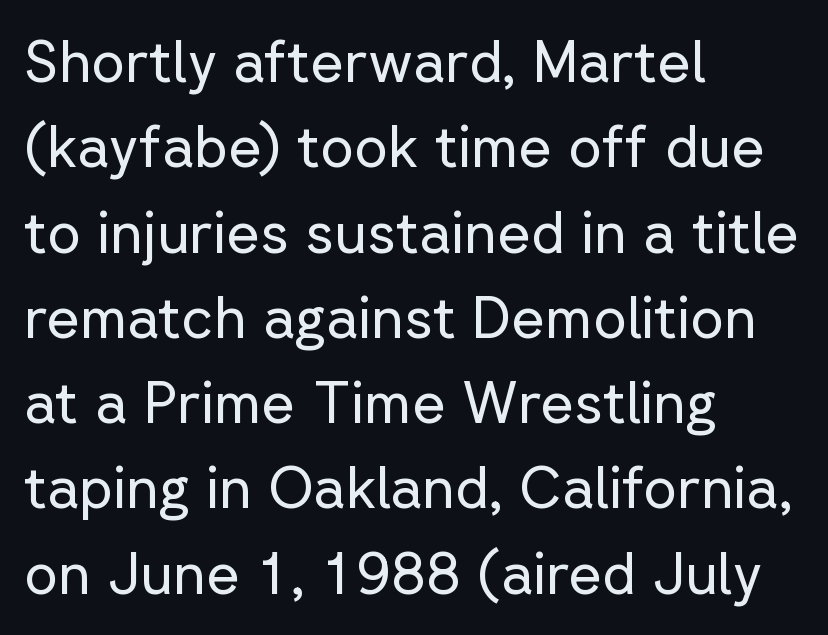
The image shows 58 px regular-weight sans-serif type, upright; set left-aligned, normal line spacing (1.47x), normal letter spacing, not underlined; low stroke contrast and a medium x-height.
